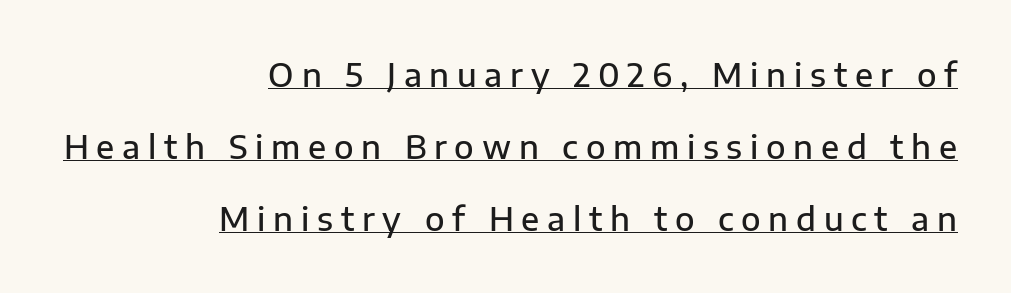
The image shows 32 px semibold sans-serif type, upright; set right-aligned, loose line spacing (2.25x), unusually wide letter spacing (+0.24 em), underlined; low stroke contrast and a medium x-height.
